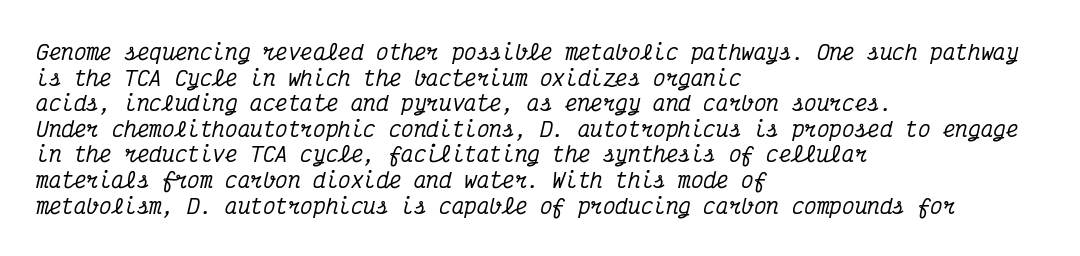
{"italic": "yes", "lean": "right", "slant_degrees": 12, "underline": "no", "align": "left", "line_spacing_ratio": 1.22, "letter_spacing": "normal", "letter_spacing_em": 0.0, "glyph_px": 21}
